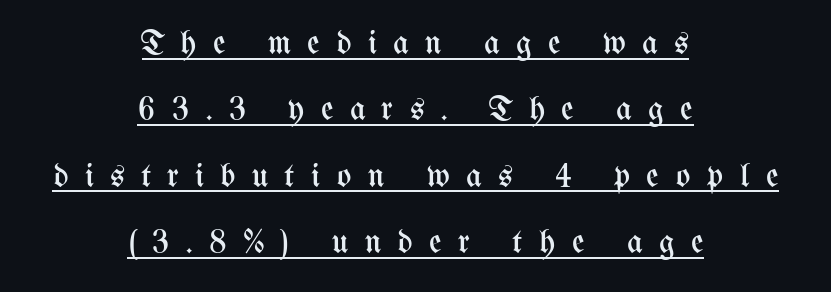
The image shows 34 px regular-weight, condensed type, upright; set centered, loose line spacing (1.95x), unusually wide letter spacing (+0.48 em), underlined; medium stroke contrast and a medium x-height.
